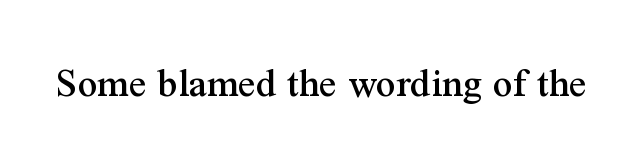
{"serif": "yes", "italic": "no", "width": "normal", "stroke_contrast": "medium", "x_height": "medium", "monospaced": "no", "underline": "no", "letter_spacing": "normal", "letter_spacing_em": 0.0, "glyph_px": 43}
